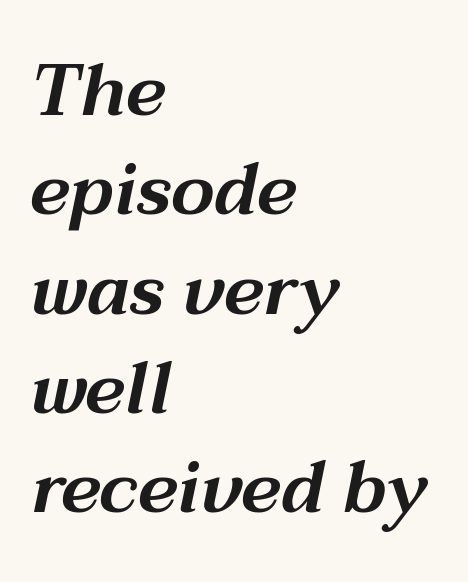
The image shows 72 px wide type, italic (leaning right); set left-aligned, normal line spacing (1.38x), normal letter spacing, not underlined; medium stroke contrast and a medium x-height.
